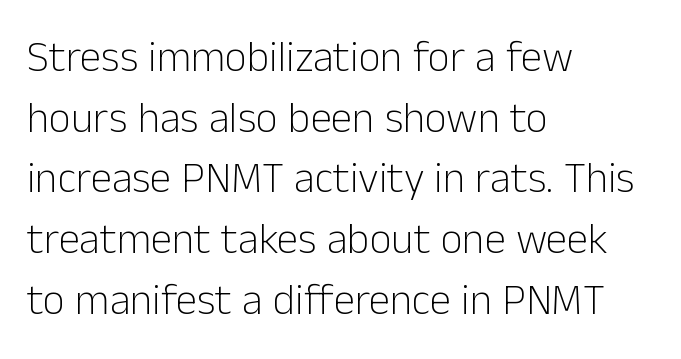
Q: Is the text bold? A: No.
Q: Is the text italic (slanted)? A: No, it is upright.
Q: Is the typeface a serif or a sans-serif typeface? A: Sans-serif.
Q: Is the text underlined? A: No.
Q: How is the paragraph aligned? A: Left-aligned.
Q: Is the spacing between letters normal or unusually wide? A: Normal.
Q: Is the spacing between lines tight, normal or loose? A: Normal.
Q: Width (condensed, normal, or wide)? A: Normal.
Q: Stroke contrast? A: Low.
Q: x-height? A: Medium.
Q: Monospaced? A: No.
